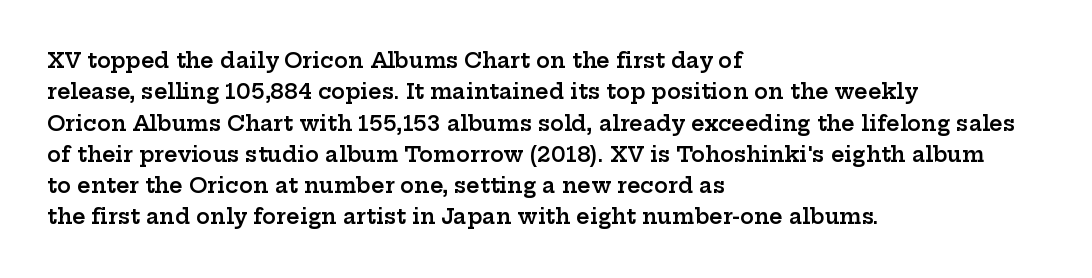
Emphasis by weight is partial: semibold. A typesetter would call this leading conventional body-copy spacing. The rendering keeps characters at their native spacing. This is roman type, the default non-slanted kind. Compared with a centered layout, this one pins lines to the left instead.
